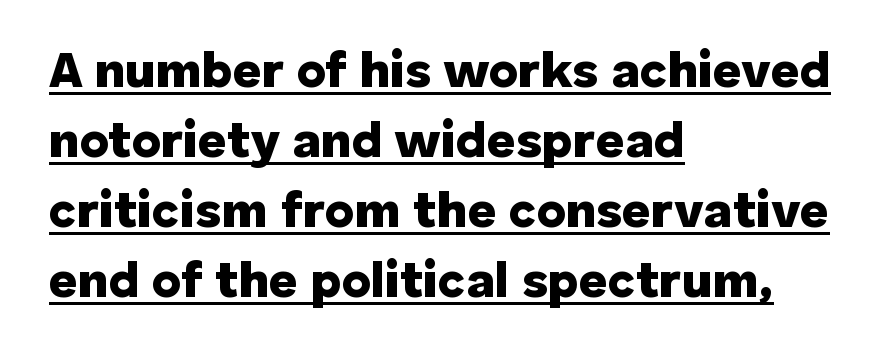
Q: Is the text bold? A: Yes.
Q: Is the text italic (slanted)? A: No, it is upright.
Q: Is the typeface a serif or a sans-serif typeface? A: Sans-serif.
Q: Is the text underlined? A: Yes.
Q: How is the paragraph aligned? A: Left-aligned.
Q: Is the spacing between letters normal or unusually wide? A: Normal.
Q: Is the spacing between lines tight, normal or loose? A: Normal.
Q: Width (condensed, normal, or wide)? A: Normal.
Q: Stroke contrast? A: Low.
Q: x-height? A: Medium.
Q: Monospaced? A: No.
